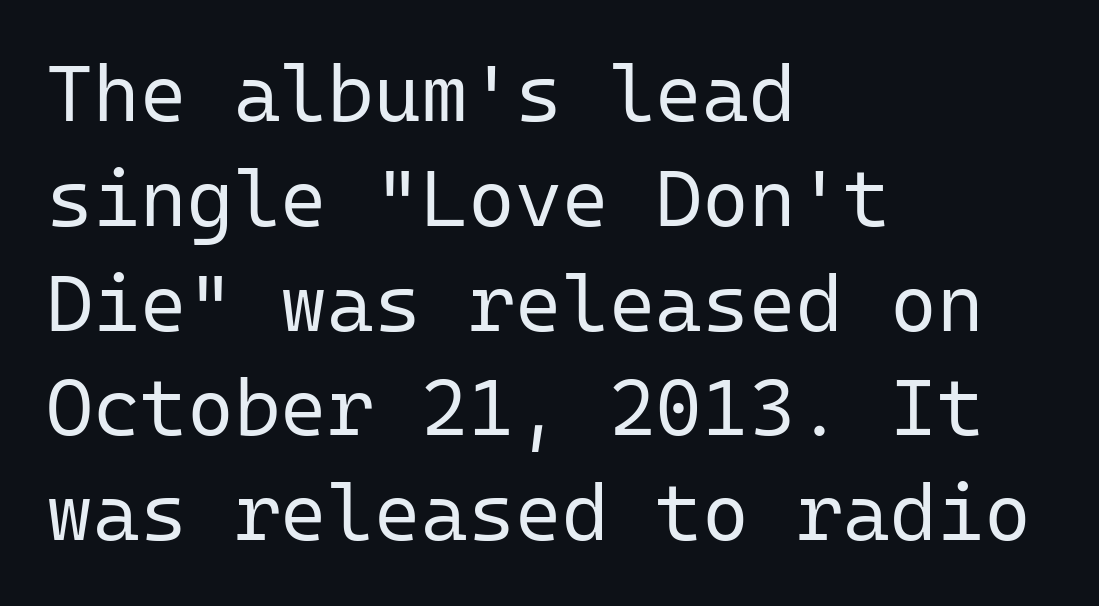
Q: Is the text bold? A: No.
Q: Is the text italic (slanted)? A: No, it is upright.
Q: Is the typeface a serif or a sans-serif typeface? A: Sans-serif.
Q: Is the text underlined? A: No.
Q: How is the paragraph aligned? A: Left-aligned.
Q: Is the spacing between letters normal or unusually wide? A: Normal.
Q: Is the spacing between lines tight, normal or loose? A: Normal.
Q: Width (condensed, normal, or wide)? A: Normal.
Q: Stroke contrast? A: Low.
Q: x-height? A: Medium.
Q: Monospaced? A: Yes.
